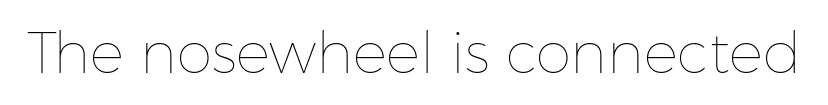
The face looks like a standard text weight, possibly lighter. Rendered with straight, roman letterforms. Quick note: underline off. You could not count columns in this text — the font is proportionally spaced. Is the letter spacing exaggerated? No — it looks like the ordinary default.
